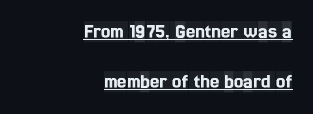
Q: Is the text italic (slanted)? A: No, it is upright.
Q: Is the text underlined? A: Yes.
Q: How is the paragraph aligned? A: Right-aligned.
Q: Is the spacing between letters normal or unusually wide? A: Normal.
Q: Is the spacing between lines tight, normal or loose? A: Loose.
